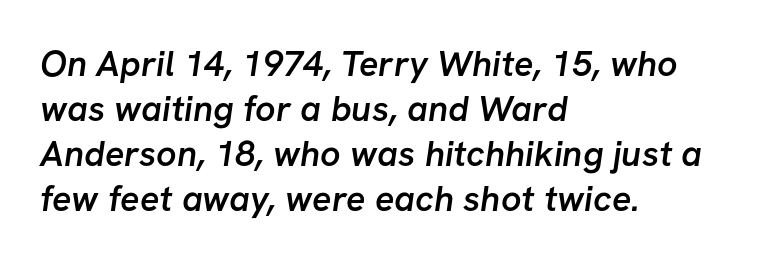
{"serif": "no", "bold": "semi", "weight": "semibold", "width": "normal", "stroke_contrast": "low", "x_height": "medium", "monospaced": "no", "underline": "no", "align": "left", "line_spacing": "normal", "line_spacing_ratio": 1.25, "letter_spacing": "normal", "letter_spacing_em": 0.0, "glyph_px": 36}
